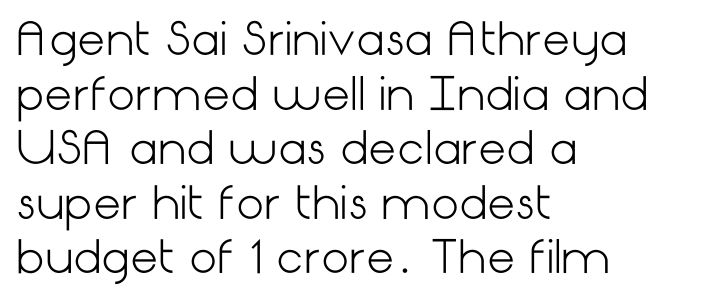
The image shows 44 px light sans-serif type, upright; set left-aligned, line spacing 1.24x, normal letter spacing, not underlined; low stroke contrast and a medium x-height.
